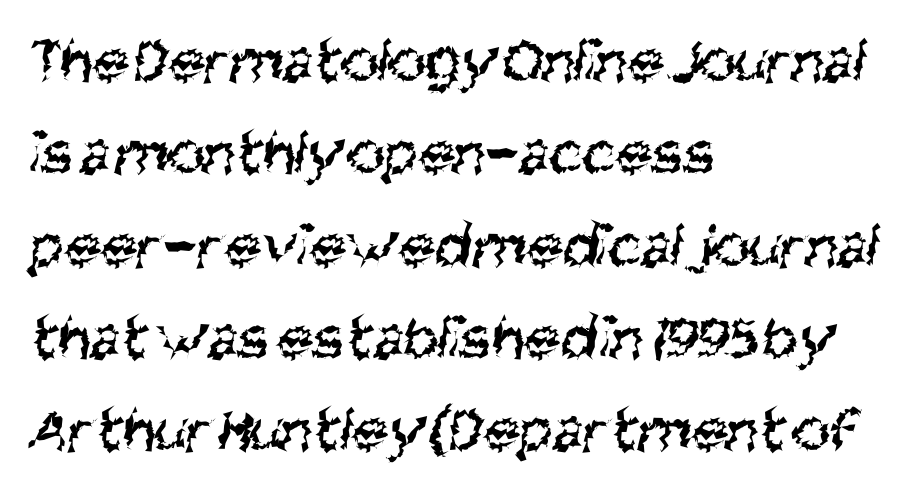
Beneath every word, the page is bare. You could call the tracking neutral — neither tight nor loose. Stroke terminals: plain, sans-serif. The ragged edge is on the right, which tells us the setting is flush left.
